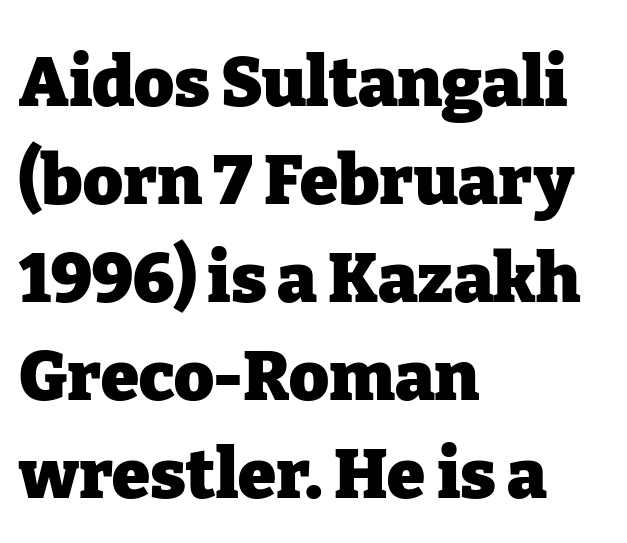
{"serif": "yes", "italic": "no", "bold": "yes", "weight": "heavy", "width": "normal", "stroke_contrast": "low", "x_height": "medium", "monospaced": "no", "underline": "no", "align": "left", "line_spacing": "normal", "line_spacing_ratio": 1.42, "letter_spacing": "normal", "letter_spacing_em": 0.0, "glyph_px": 69}
